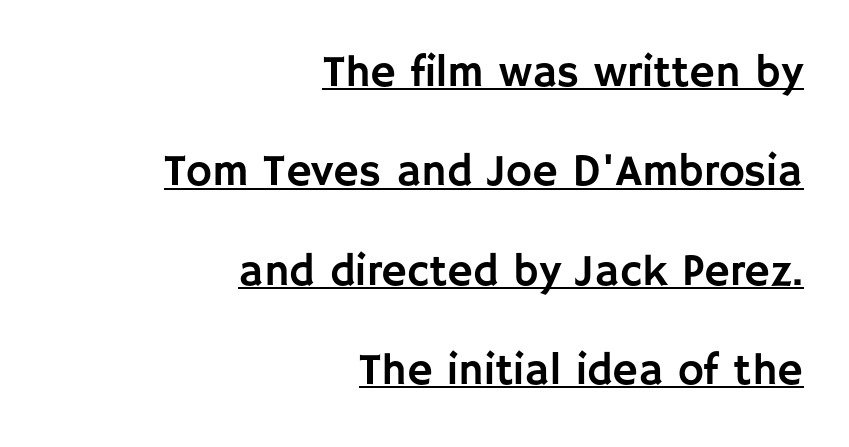
Q: Is the text italic (slanted)? A: No, it is upright.
Q: Is the typeface a serif or a sans-serif typeface? A: Sans-serif.
Q: Is the text underlined? A: Yes.
Q: How is the paragraph aligned? A: Right-aligned.
Q: Is the spacing between letters normal or unusually wide? A: Normal.
Q: Is the spacing between lines tight, normal or loose? A: Loose.
Q: Width (condensed, normal, or wide)? A: Normal.
Q: Stroke contrast? A: Low.
Q: x-height? A: Large.
Q: Monospaced? A: No.
